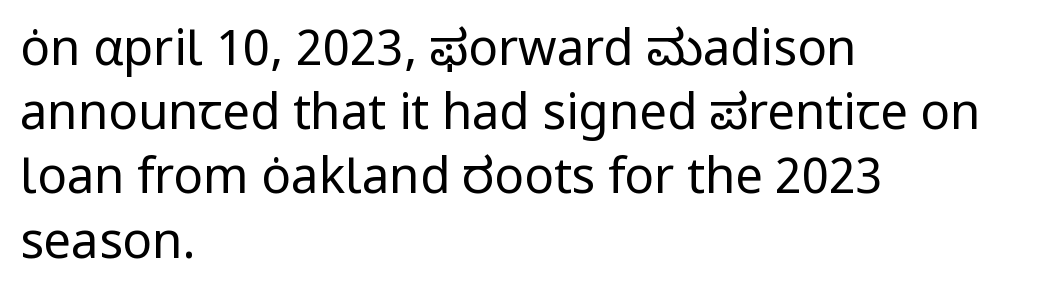
Stem width sits at or under what a default text font uses. Does the lettering tilt? It doesn't — this is upright. Casual observation: everything's shoved over to the left. Regular leading. Note the varied advance widths — an 'i' is clearly narrower than an 'm'. Between one letter and the next there's only the usual sliver of space.
